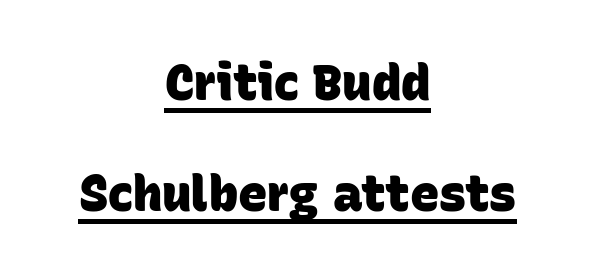
The image shows 49 px heavy sans-serif type; set centered, loose line spacing (2.27x), normal letter spacing, underlined; low stroke contrast and a large x-height.
